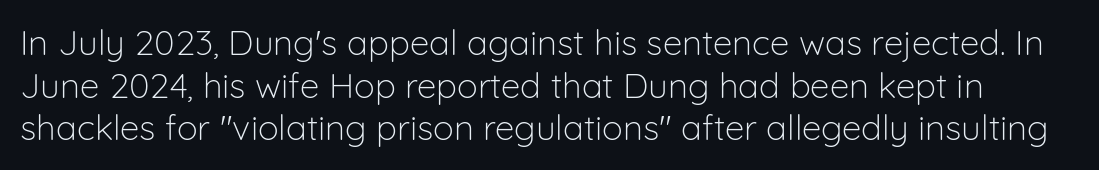
The image shows 35 px light sans-serif type, upright; set line spacing 1.22x, normal letter spacing, not underlined; low stroke contrast and a medium x-height.
